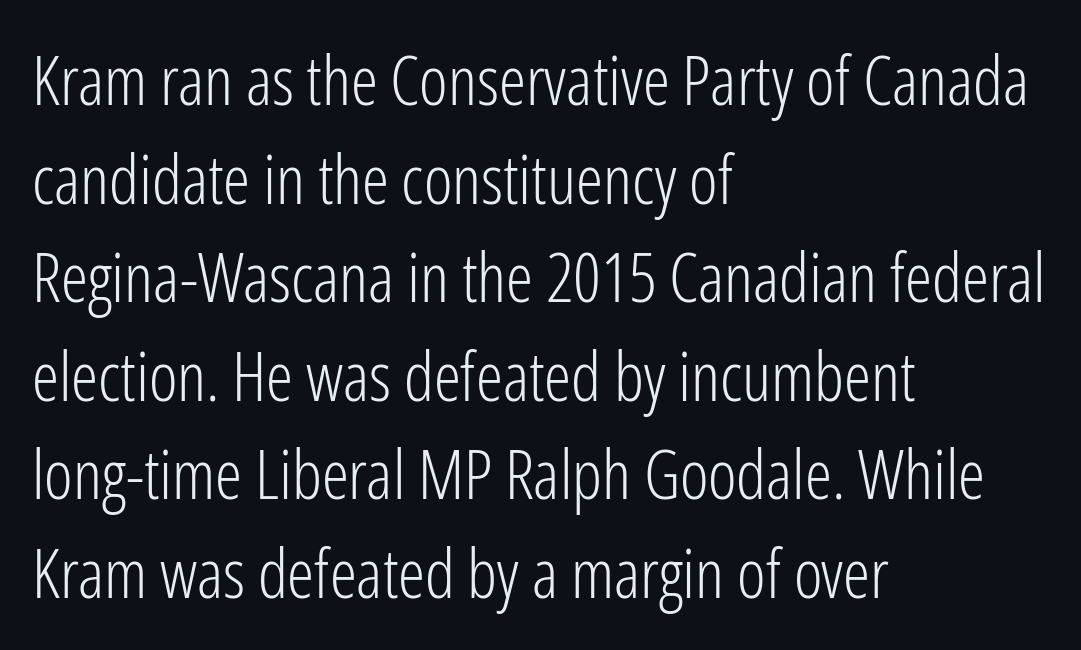
Q: Is the text bold? A: No.
Q: Is the text italic (slanted)? A: No, it is upright.
Q: Is the typeface a serif or a sans-serif typeface? A: Sans-serif.
Q: Is the text underlined? A: No.
Q: How is the paragraph aligned? A: Left-aligned.
Q: Is the spacing between letters normal or unusually wide? A: Normal.
Q: Is the spacing between lines tight, normal or loose? A: Normal.
Q: Width (condensed, normal, or wide)? A: Condensed.
Q: Stroke contrast? A: Low.
Q: x-height? A: Medium.
Q: Monospaced? A: No.
